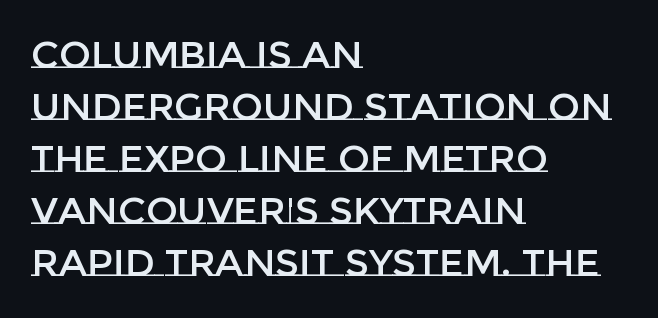
The image shows 38 px text type, upright; set left-aligned, normal line spacing (1.37x), normal letter spacing, not underlined; low stroke contrast and a large x-height.
